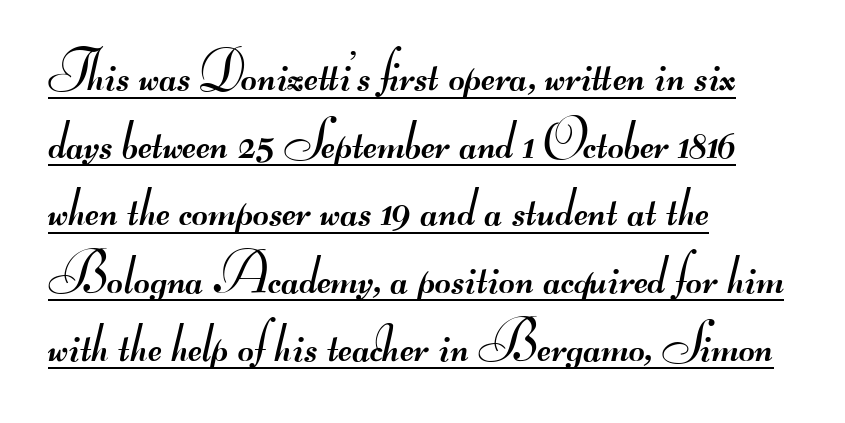
{"serif": "no", "bold": "no", "weight": "regular", "width": "wide", "stroke_contrast": "medium", "monospaced": "no", "underline": "yes", "align": "left", "line_spacing_ratio": 1.23, "letter_spacing": "normal", "letter_spacing_em": 0.0, "glyph_px": 55}
